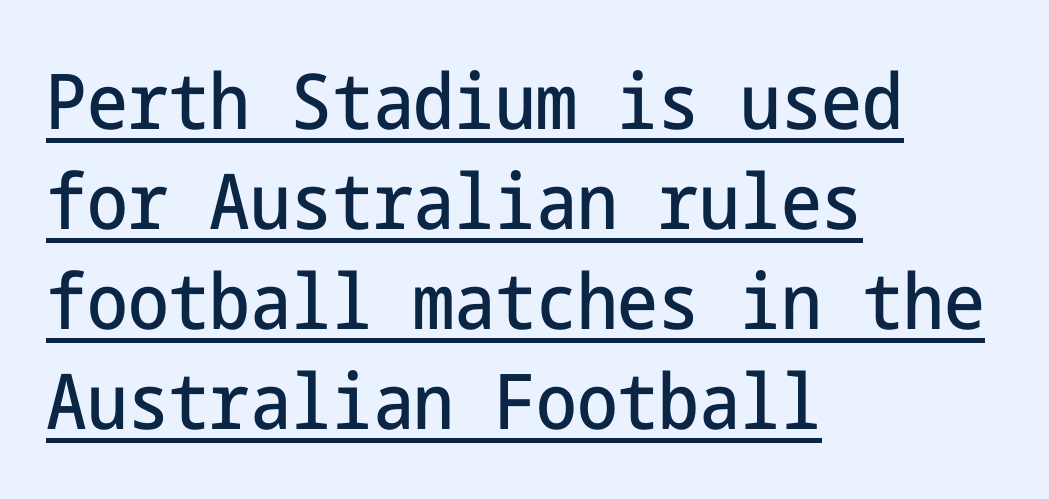
The image shows 77 px condensed sans-serif type, upright; set left-aligned, normal line spacing (1.3x), normal letter spacing, underlined; low stroke contrast and a medium x-height.
